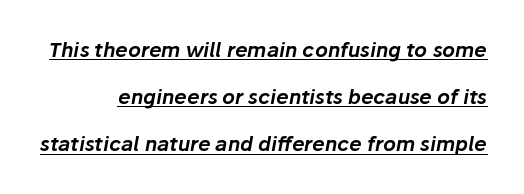
The image shows 20 px text type, italic (leaning right); set loose line spacing (2.36x), normal letter spacing, underlined.
